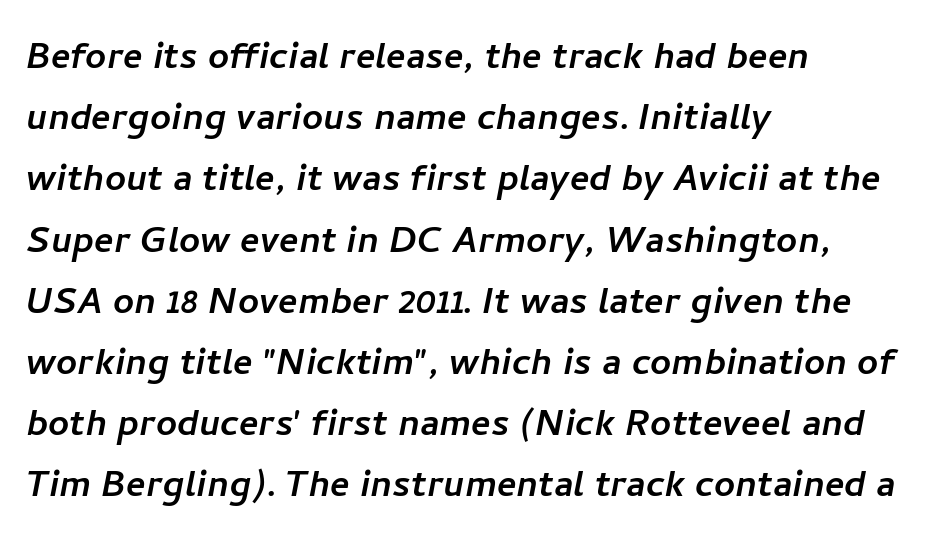
{"serif": "no", "width": "normal", "stroke_contrast": "low", "x_height": "medium", "monospaced": "no", "underline": "no", "align": "left", "line_spacing": "normal", "line_spacing_ratio": 1.33, "letter_spacing": "normal", "letter_spacing_em": 0.0, "glyph_px": 46}
